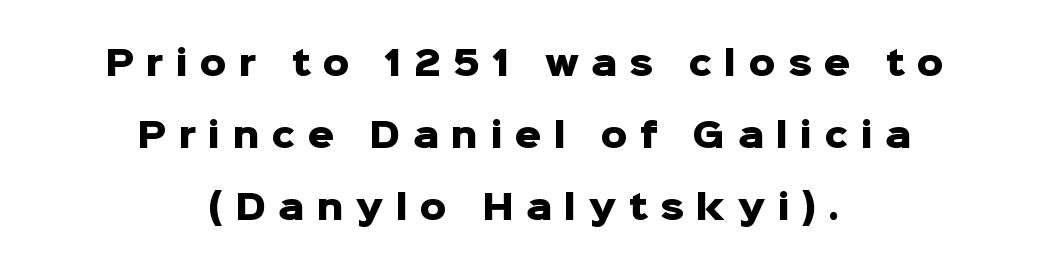
Type without underlining. The face used here is proportionally spaced, like ordinary book or web type. Caption: expanded tracking, letters set apart. Reading down the column, the eye jumps a long way to each next line.
